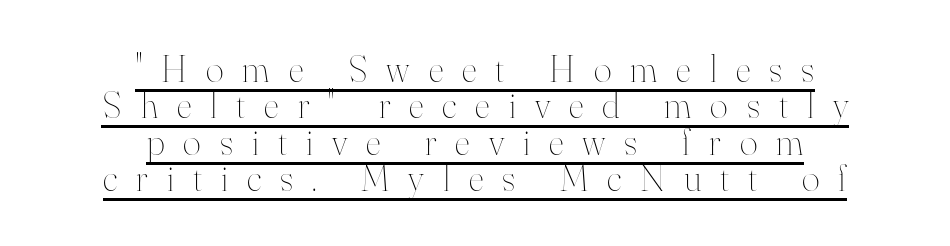
The image shows 38 px thin type, upright; set centered, tight line spacing (0.96x), unusually wide letter spacing (+0.5 em), underlined; high stroke contrast and a small x-height.
